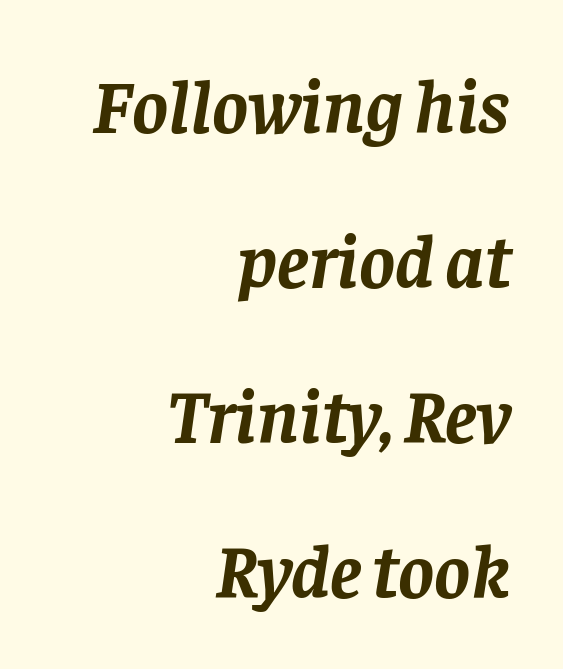
Yep, those are serifs on the letters. Students, note that the glyphs here touch the page at normal intervals. Layout note: lines flush right. A typesetter would call this proportional, since set widths differ per character.
